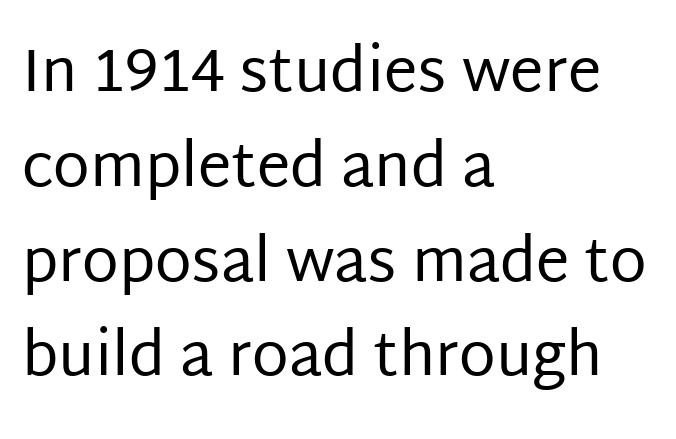
{"serif": "no", "italic": "no", "bold": "no", "weight": "regular", "width": "normal", "stroke_contrast": "low", "x_height": "large", "monospaced": "no", "underline": "no", "align": "left", "line_spacing": "normal", "line_spacing_ratio": 1.58, "letter_spacing": "normal", "letter_spacing_em": 0.0, "glyph_px": 60}
